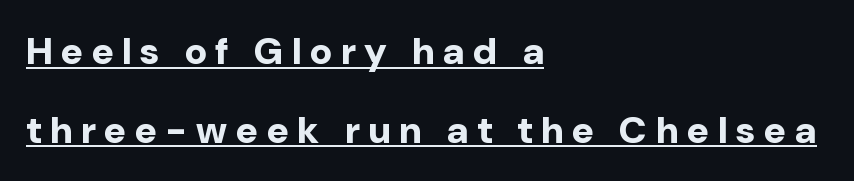
Q: Is the text bold? A: Yes.
Q: Is the text italic (slanted)? A: No, it is upright.
Q: Is the typeface a serif or a sans-serif typeface? A: Sans-serif.
Q: Is the text underlined? A: Yes.
Q: How is the paragraph aligned? A: Left-aligned.
Q: Is the spacing between letters normal or unusually wide? A: Unusually wide.
Q: Is the spacing between lines tight, normal or loose? A: Loose.
Q: Width (condensed, normal, or wide)? A: Normal.
Q: Stroke contrast? A: Low.
Q: x-height? A: Medium.
Q: Monospaced? A: No.
